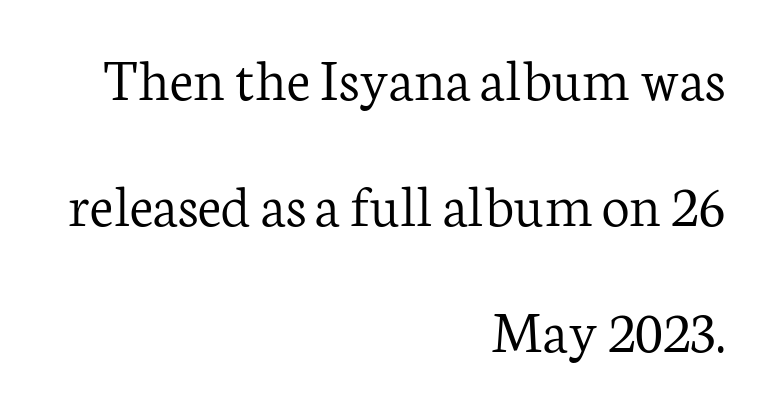
The image shows 62 px light serif type, upright; set right-aligned, loose line spacing (2.03x), normal letter spacing, not underlined; low stroke contrast and a medium x-height.
